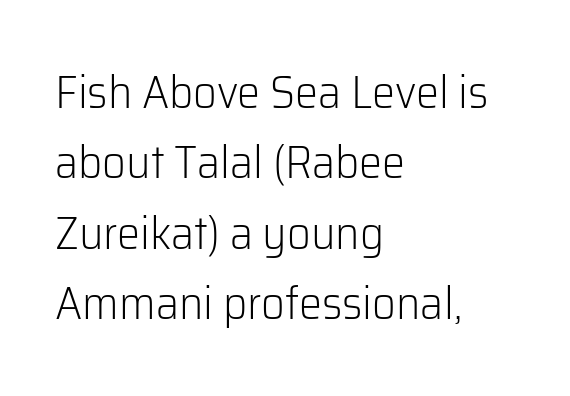
Q: Is the text bold? A: No.
Q: Is the text italic (slanted)? A: No, it is upright.
Q: Is the typeface a serif or a sans-serif typeface? A: Sans-serif.
Q: Is the text underlined? A: No.
Q: How is the paragraph aligned? A: Left-aligned.
Q: Is the spacing between letters normal or unusually wide? A: Normal.
Q: Is the spacing between lines tight, normal or loose? A: Normal.
Q: Width (condensed, normal, or wide)? A: Normal.
Q: Stroke contrast? A: Low.
Q: x-height? A: Medium.
Q: Monospaced? A: No.
